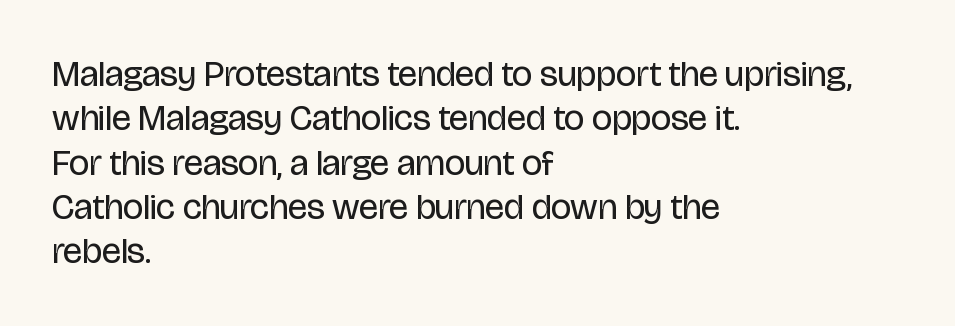
Is the stroke heavy? The answer is a plain regular-or-lighter. Spacing between characters is what you'd get straight out of the box. What kind of face is this? One without serifs — a sans. Bare-footed words on every line.
